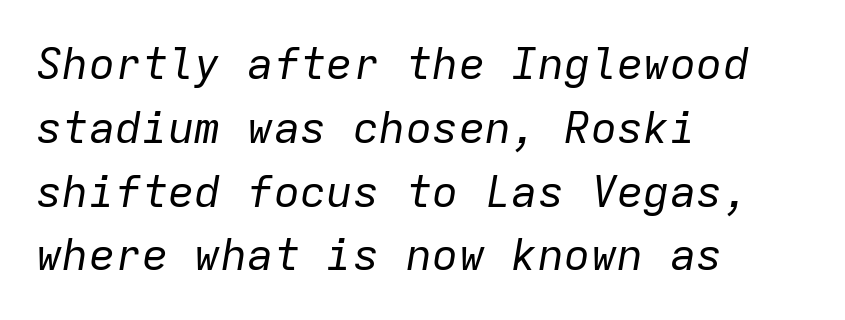
{"italic": "yes", "lean": "right", "slant_degrees": 9, "bold": "no", "weight": "regular", "width": "normal", "stroke_contrast": "low", "x_height": "medium", "monospaced": "yes", "underline": "no", "align": "left", "line_spacing": "normal", "line_spacing_ratio": 1.45, "letter_spacing": "normal", "letter_spacing_em": 0.0, "glyph_px": 44}
